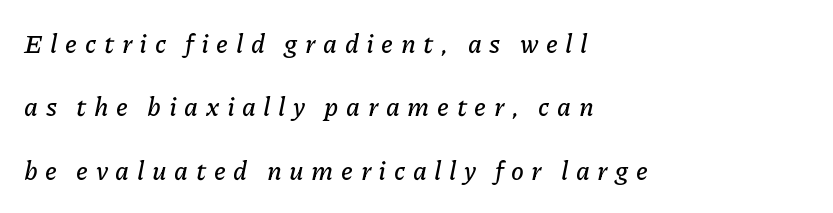
Q: Is the text italic (slanted)? A: Yes, it leans right by about 11 degrees.
Q: Is the text underlined? A: No.
Q: How is the paragraph aligned? A: Left-aligned.
Q: Is the spacing between letters normal or unusually wide? A: Unusually wide.
Q: Is the spacing between lines tight, normal or loose? A: Loose.
